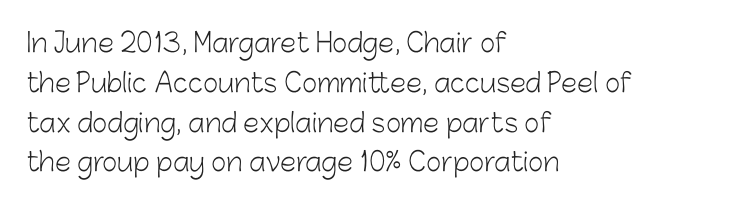
Nobody touched the tracking dial on this one. Line starts are locked; line ends wander. The block of text has a typical density, with ordinary space between rows. The glyphs are unaccompanied by any horizontal stroke below them. Notice how the stems are strictly vertical — no italics here. These glyphs show unthickened strokes, regular width or finer.
